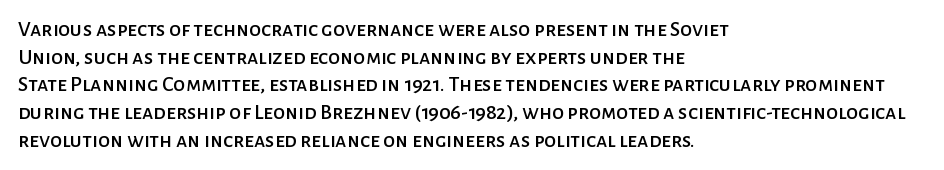
Q: Is the text italic (slanted)? A: No, it is upright.
Q: Is the text underlined? A: No.
Q: How is the paragraph aligned? A: Left-aligned.
Q: Is the spacing between letters normal or unusually wide? A: Normal.
Q: Is the spacing between lines tight, normal or loose? A: Normal.
